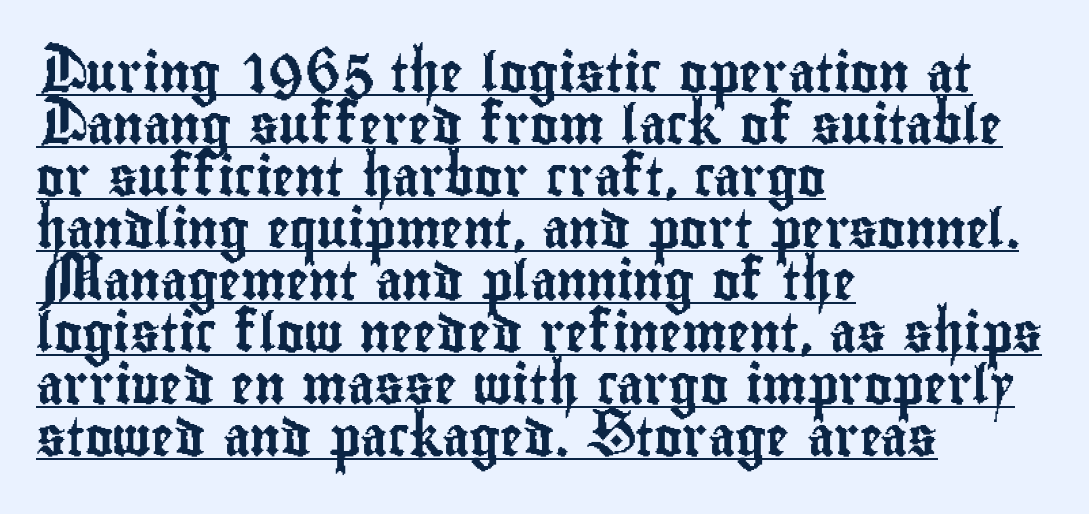
Typographically, this falls in the sans-serif category. The letterforms sit shoulder to shoulder at normal distance. The font's upright variant was chosen for this text. Note the varied advance widths — an 'i' is clearly narrower than an 'm'. Left-aligned paragraph, ragged on the right.
